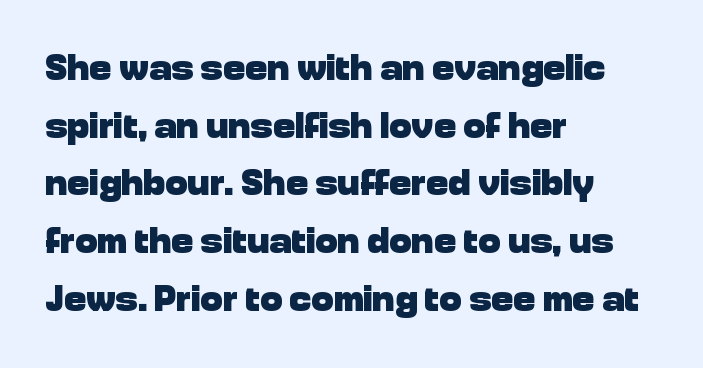
The image shows 37 px heavy sans-serif type, upright; set left-aligned, normal line spacing (1.56x), normal letter spacing, not underlined; low stroke contrast and a medium x-height.
